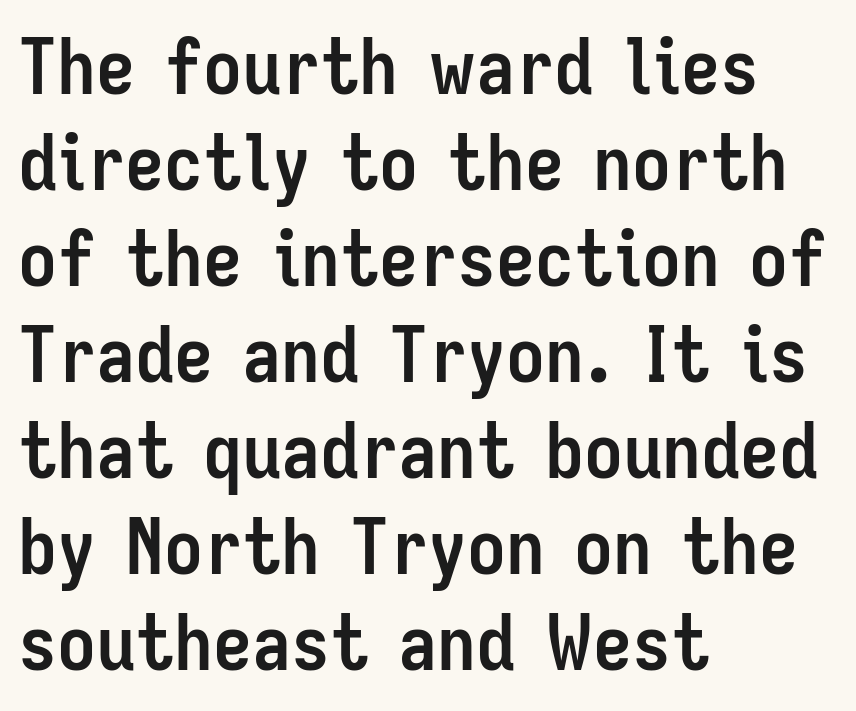
Words float on clear page, feet unadorned. A typesetter would call this zero additional tracking. Emphasis by weight is at full strength: bold. Regarding serifs, this sample does without them. The lettering stays uniformly vertical, giving the passage a roman look.
